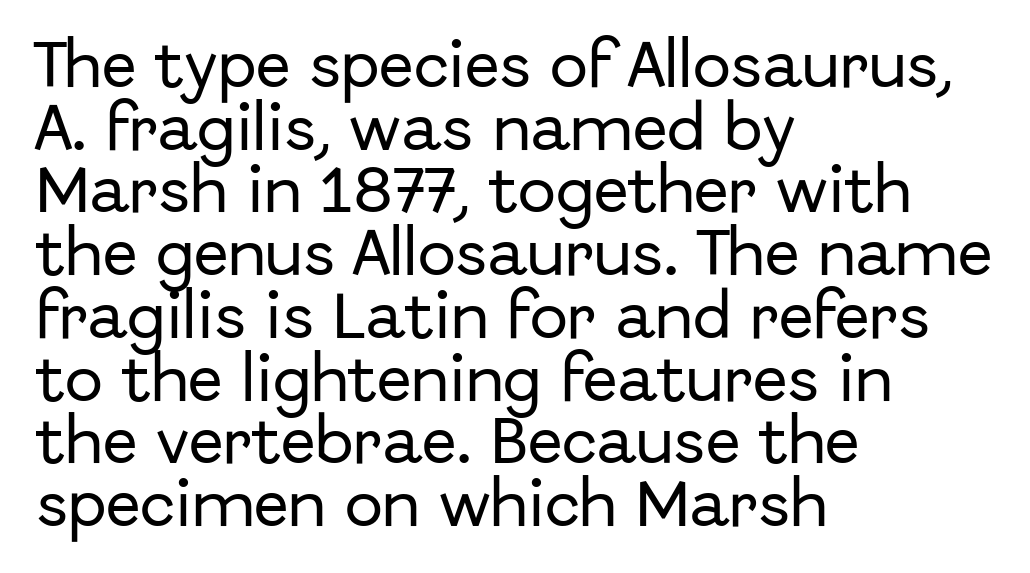
{"serif": "no", "italic": "no", "width": "normal", "stroke_contrast": "low", "x_height": "medium", "monospaced": "no", "underline": "no", "align": "left", "line_spacing_ratio": 1.23, "letter_spacing": "normal", "letter_spacing_em": 0.0, "glyph_px": 51}
